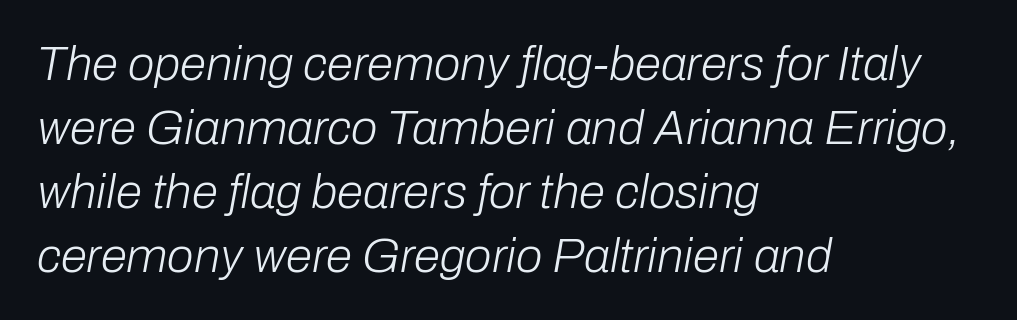
The image shows 48 px light type, italic (leaning right); set left-aligned, normal line spacing (1.33x), normal letter spacing, not underlined; low stroke contrast and a medium x-height.
